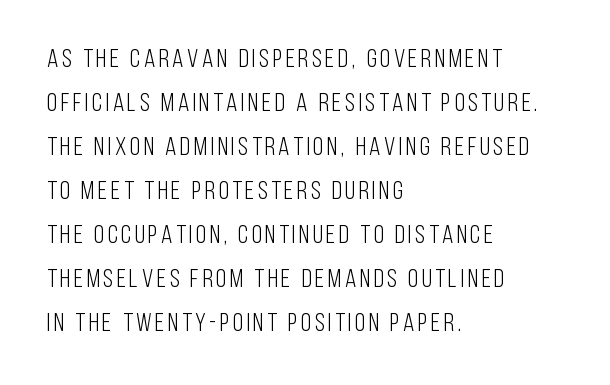
Q: Is the text bold? A: No.
Q: Is the text italic (slanted)? A: No, it is upright.
Q: Is the text underlined? A: No.
Q: How is the paragraph aligned? A: Left-aligned.
Q: Is the spacing between lines tight, normal or loose? A: Normal.
